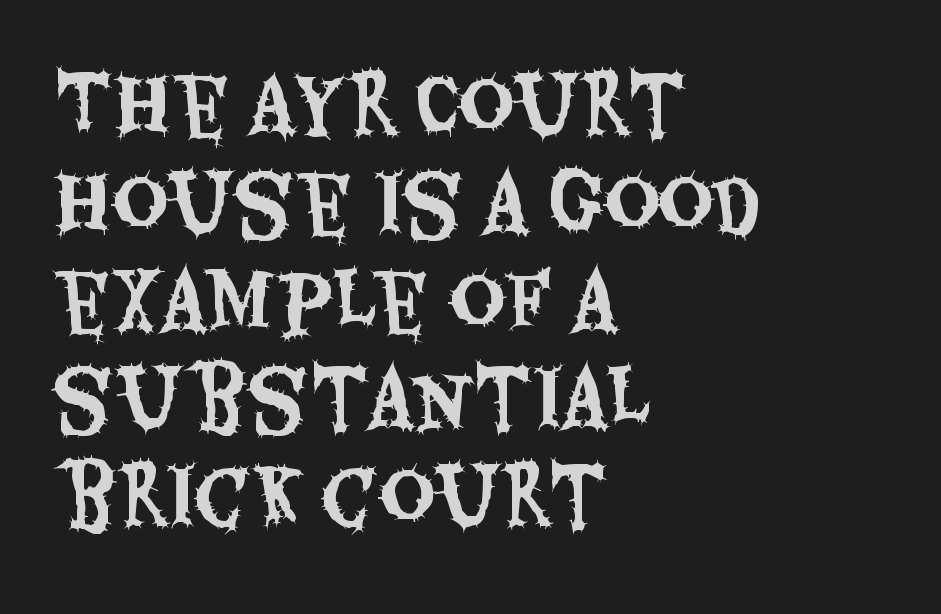
Clear beneath every line of the passage. The typesetter chose a ragged-right arrangement here. Proportional: the letters do not fall into vertical columns. Here the glyphs are tracked normally, forming tight word shapes.
